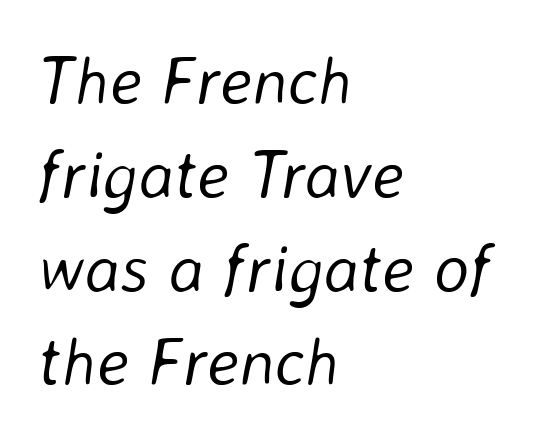
{"italic": "yes", "lean": "right", "slant_degrees": 8, "bold": "no", "weight": "light", "width": "normal", "stroke_contrast": "low", "x_height": "medium", "monospaced": "no", "underline": "no", "align": "left", "line_spacing": "normal", "line_spacing_ratio": 1.4, "letter_spacing": "normal", "letter_spacing_em": 0.0, "glyph_px": 67}
